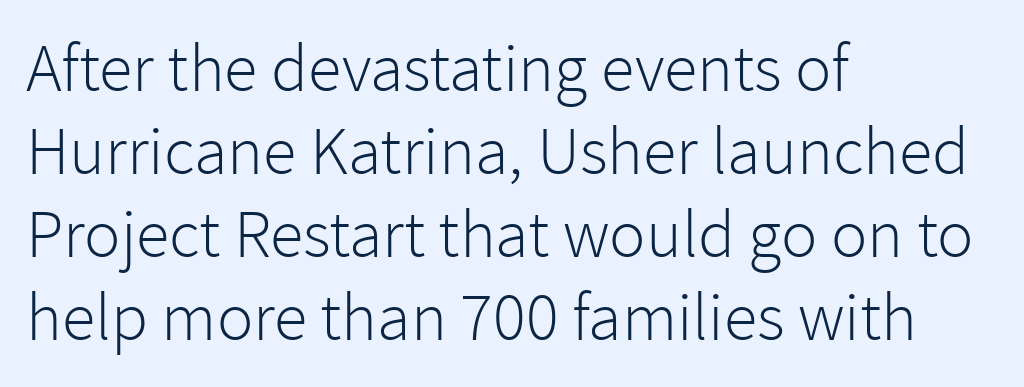
The image shows 68 px light sans-serif type, upright; set left-aligned, line spacing 1.22x, normal letter spacing, not underlined; low stroke contrast and a medium x-height.
